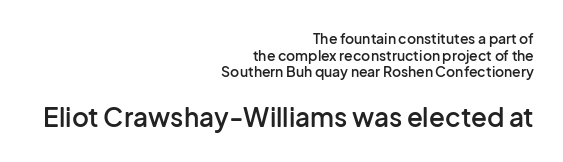
{"italic": "no", "bold": "semi", "underline": "no", "align": "right", "line_spacing_ratio": 1.19, "letter_spacing": "normal", "letter_spacing_em": 0.0, "larger_block": "second", "size_ratio": 1.86, "glyph_px": 26}
